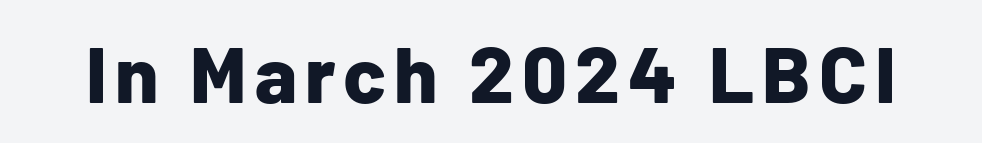
The image shows 79 px bold sans-serif type, upright; set not underlined; low stroke contrast and a medium x-height.
